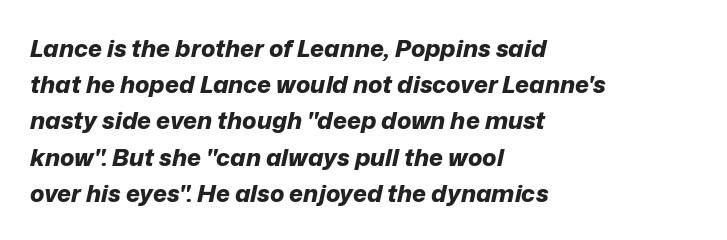
The strokes are fattened all the way to bold. When letters slant like this, we call the style italic. Left-aligned paragraph, ragged on the right. Notice how descenders clear the ascenders below comfortably — that's standard leading.
